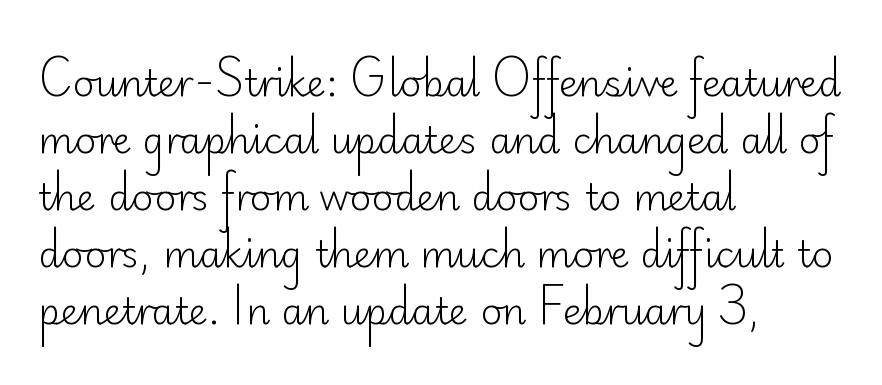
The image shows 37 px light sans-serif type, upright; set left-aligned, normal line spacing (1.54x), normal letter spacing, not underlined; low stroke contrast and a small x-height.
